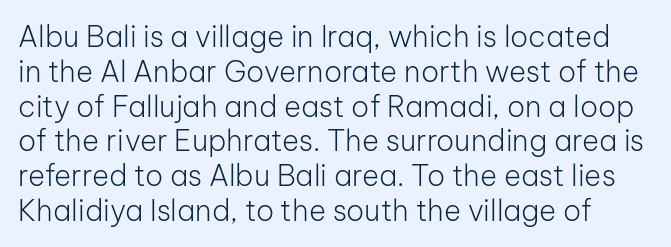
The image shows 29 px light sans-serif type, upright; set line spacing 1.2x, normal letter spacing, not underlined; low stroke contrast and a medium x-height.
